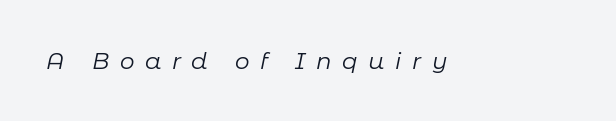
The image shows 23 px text type, italic (leaning right); set unusually wide letter spacing (+0.46 em), not underlined.
